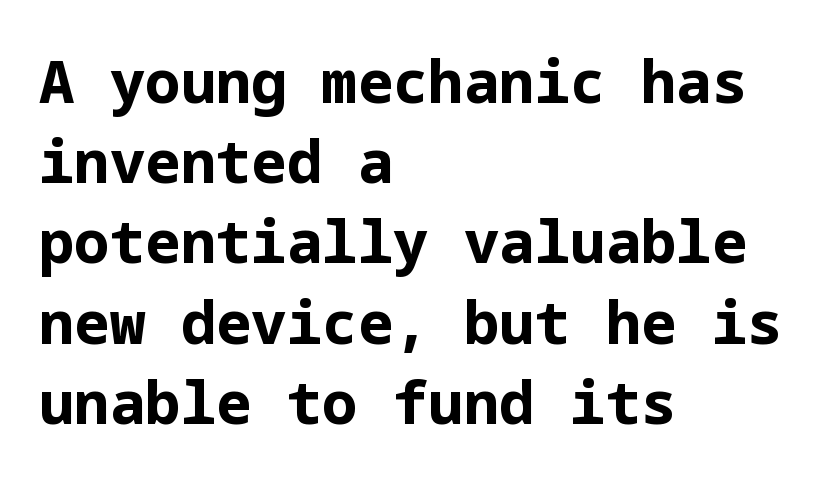
The image shows 59 px bold sans-serif type, upright; set left-aligned, normal line spacing (1.36x), normal letter spacing, not underlined; low stroke contrast and a medium x-height.
